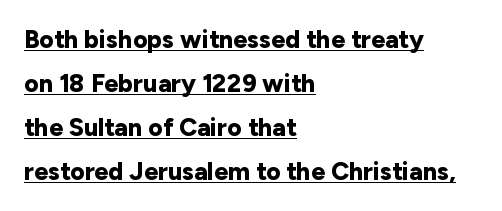
The image shows 25 px bold type, upright; set left-aligned, line spacing 1.76x, normal letter spacing, underlined.
